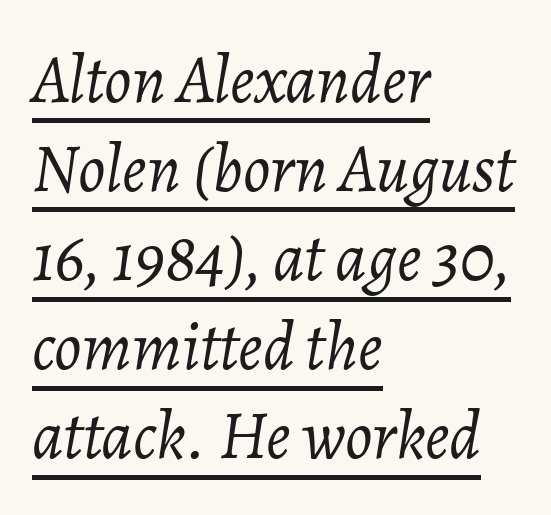
Q: Is the text bold? A: No.
Q: Is the text italic (slanted)? A: Yes, it leans right by about 7 degrees.
Q: Is the text underlined? A: Yes.
Q: How is the paragraph aligned? A: Left-aligned.
Q: Is the spacing between letters normal or unusually wide? A: Normal.
Q: Is the spacing between lines tight, normal or loose? A: Normal.
Q: Width (condensed, normal, or wide)? A: Normal.
Q: Stroke contrast? A: Low.
Q: x-height? A: Medium.
Q: Monospaced? A: No.
